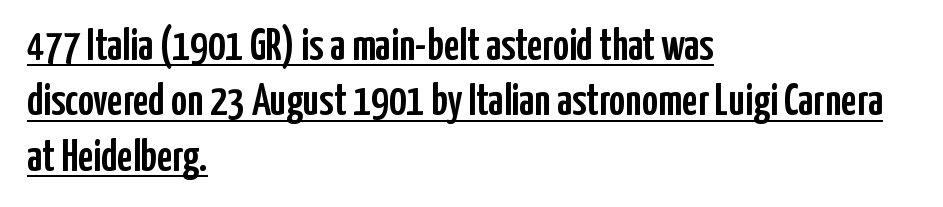
{"serif": "no", "italic": "no", "width": "condensed", "stroke_contrast": "low", "x_height": "medium", "monospaced": "no", "underline": "yes", "align": "left", "line_spacing": "normal", "line_spacing_ratio": 1.26, "letter_spacing": "normal", "letter_spacing_em": 0.0, "glyph_px": 44}
